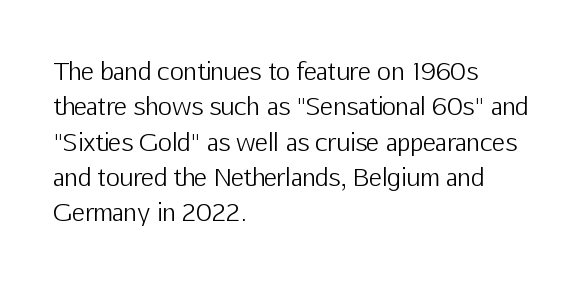
{"italic": "no", "bold": "no", "underline": "no", "align": "left", "line_spacing": "normal", "line_spacing_ratio": 1.47, "letter_spacing": "normal", "letter_spacing_em": 0.0, "glyph_px": 24}
